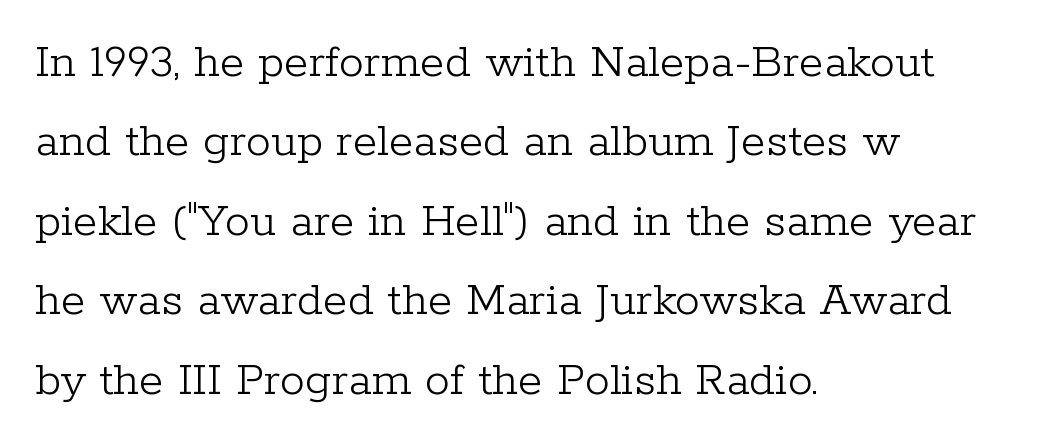
{"serif": "yes", "italic": "no", "bold": "no", "weight": "light", "width": "normal", "stroke_contrast": "low", "x_height": "medium", "monospaced": "no", "underline": "no", "align": "left", "line_spacing": "normal", "line_spacing_ratio": 1.59, "letter_spacing": "normal", "letter_spacing_em": 0.0, "glyph_px": 50}
